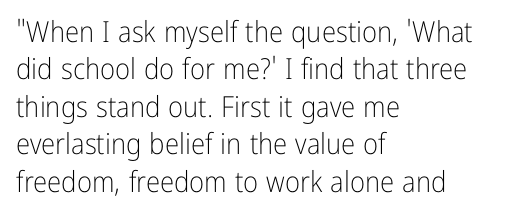
Rule under the text: the space is simply empty. Weight class: somewhere from thin through regular. Each line starts at the same left margin while the right side varies. Observe the absence of serifs on each vertical stroke in this sample. Is there much room between lines? A standard amount, neither cramped nor airy. Note the varied advance widths — an 'i' is clearly narrower than an 'm'.
